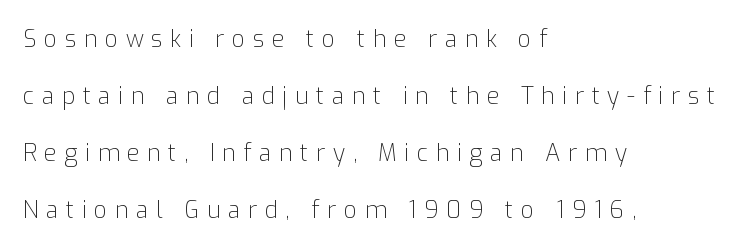
The image shows 23 px text type, upright; set left-aligned, loose line spacing (2.48x), unusually wide letter spacing (+0.33 em), not underlined.
